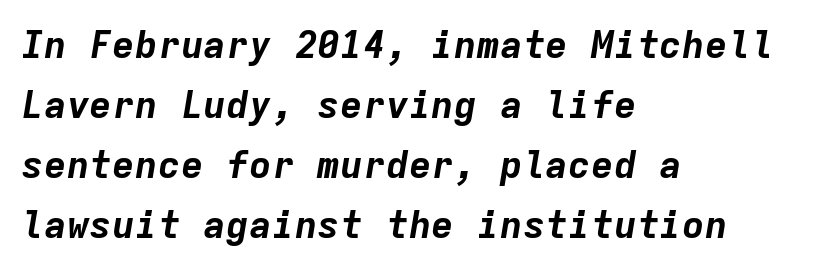
The tracking reads as untouched default to a designer's eye. A bare baseline throughout the passage. The setting favours the left margin, as ordinary paragraphs usually do. The lettering tilts uniformly, giving the passage an italic look.
